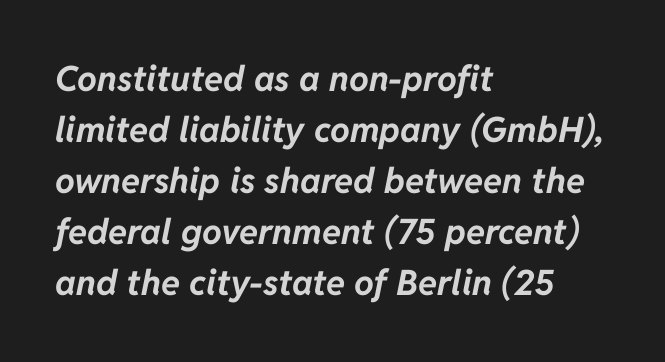
Q: Is the text bold? A: Yes.
Q: Is the text italic (slanted)? A: Yes, it leans right by about 11 degrees.
Q: Is the text underlined? A: No.
Q: How is the paragraph aligned? A: Left-aligned.
Q: Is the spacing between letters normal or unusually wide? A: Normal.
Q: Is the spacing between lines tight, normal or loose? A: Normal.
Q: Width (condensed, normal, or wide)? A: Normal.
Q: Stroke contrast? A: Low.
Q: x-height? A: Medium.
Q: Monospaced? A: No.
